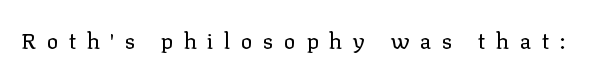
Q: Is the text bold? A: No.
Q: Is the text italic (slanted)? A: No, it is upright.
Q: Is the text underlined? A: No.
Q: Is the spacing between letters normal or unusually wide? A: Unusually wide.
